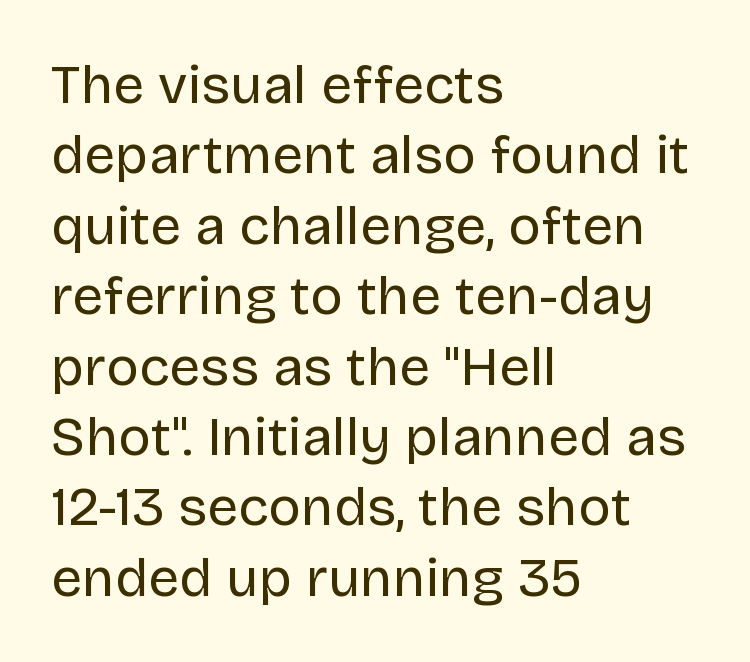
{"serif": "no", "italic": "no", "bold": "no", "weight": "regular", "width": "normal", "stroke_contrast": "low", "x_height": "large", "monospaced": "no", "underline": "no", "align": "left", "line_spacing": "normal", "line_spacing_ratio": 1.28, "letter_spacing": "normal", "letter_spacing_em": 0.0, "glyph_px": 55}
